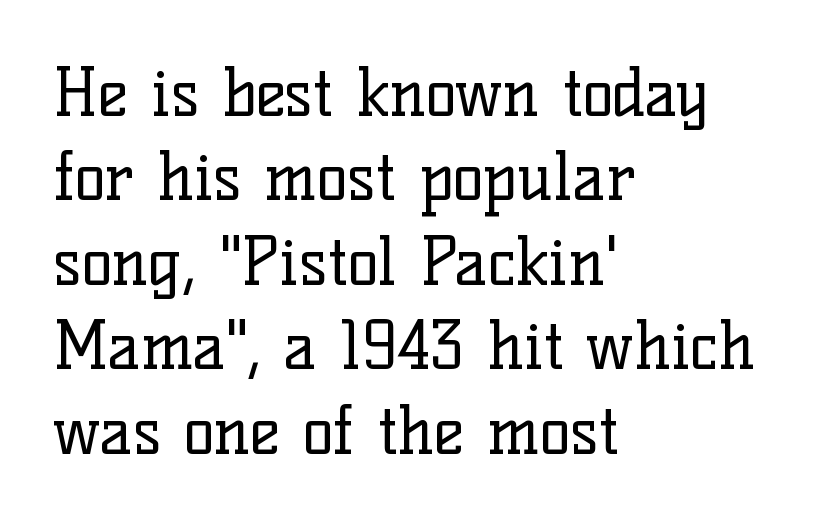
{"serif": "yes", "italic": "no", "bold": "no", "weight": "regular", "width": "normal", "stroke_contrast": "low", "x_height": "medium", "monospaced": "no", "underline": "no", "align": "left", "line_spacing": "normal", "line_spacing_ratio": 1.3, "letter_spacing": "normal", "letter_spacing_em": 0.0, "glyph_px": 65}
